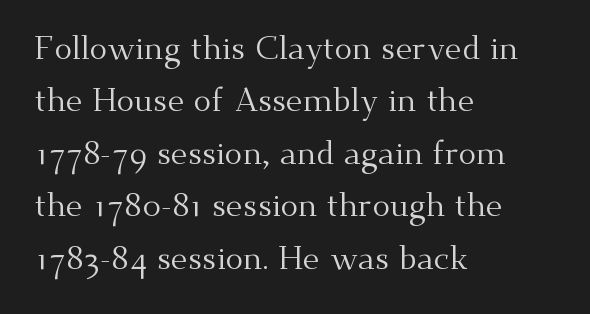
The image shows 33 px regular-weight serif type, upright; set left-aligned, normal line spacing (1.59x), normal letter spacing, not underlined; medium stroke contrast and a small x-height.
